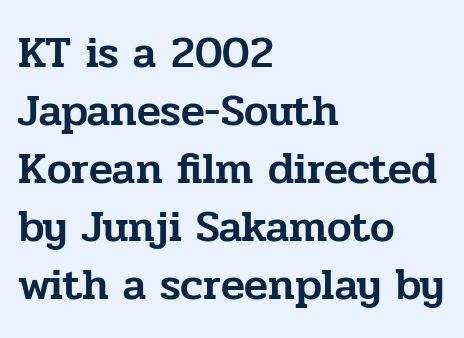
Q: Is the text italic (slanted)? A: No, it is upright.
Q: Is the typeface a serif or a sans-serif typeface? A: Serif.
Q: Is the text underlined? A: No.
Q: How is the paragraph aligned? A: Left-aligned.
Q: Is the spacing between letters normal or unusually wide? A: Normal.
Q: Is the spacing between lines tight, normal or loose? A: Normal.
Q: Width (condensed, normal, or wide)? A: Normal.
Q: Stroke contrast? A: Low.
Q: x-height? A: Medium.
Q: Monospaced? A: No.
